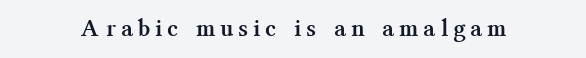
The strip under each line holds only bare page. Summary of weight: heavy, a full bold. Glyph-to-glyph distance is far greater than everyday printed text. The letters stand straight up with perfectly vertical stems.
